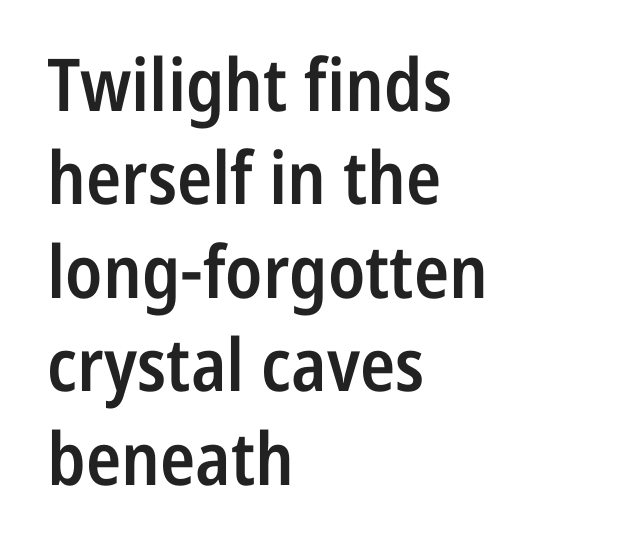
{"serif": "no", "italic": "no", "bold": "semi", "weight": "semibold", "width": "condensed", "stroke_contrast": "low", "x_height": "medium", "monospaced": "no", "underline": "no", "align": "left", "line_spacing": "normal", "line_spacing_ratio": 1.28, "letter_spacing": "normal", "letter_spacing_em": 0.0, "glyph_px": 73}
